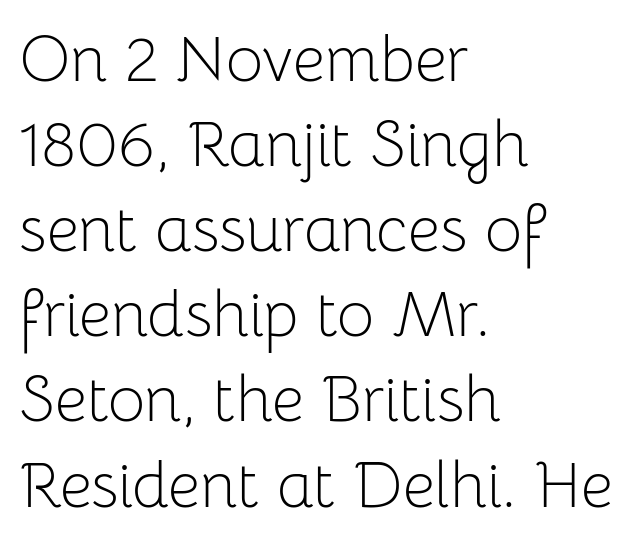
The image shows 64 px light sans-serif type, upright; set left-aligned, normal line spacing (1.33x), normal letter spacing, not underlined; low stroke contrast and a medium x-height.
